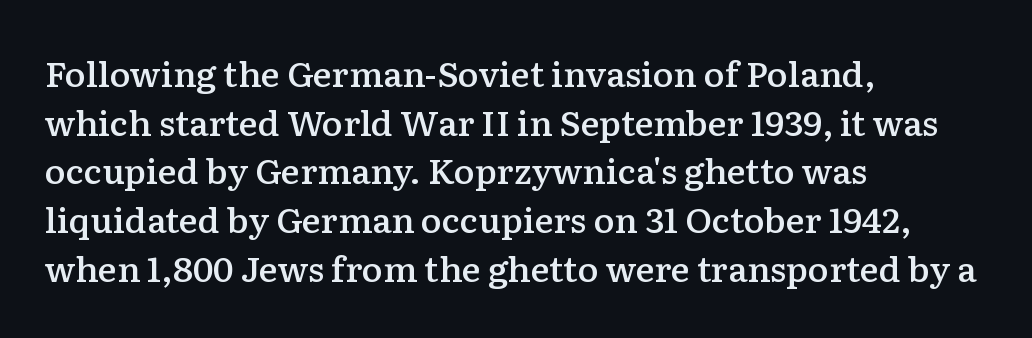
{"serif": "yes", "italic": "no", "bold": "semi", "weight": "semibold", "width": "normal", "stroke_contrast": "low", "x_height": "medium", "monospaced": "no", "underline": "no", "align": "left", "line_spacing": "normal", "line_spacing_ratio": 1.39, "letter_spacing": "normal", "letter_spacing_em": 0.0, "glyph_px": 35}
